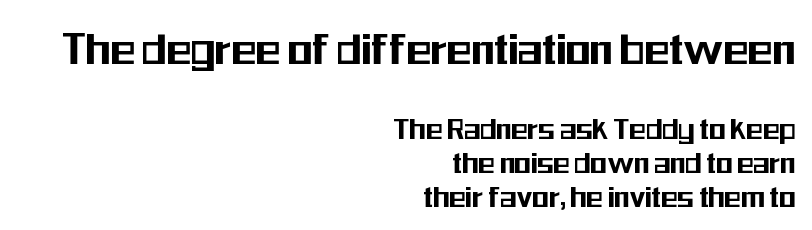
{"serif": "no", "italic": "no", "width": "condensed", "stroke_contrast": "medium", "x_height": "medium", "monospaced": "no", "underline": "no", "align": "right", "line_spacing": "tight", "line_spacing_ratio": 0.99, "letter_spacing": "normal", "letter_spacing_em": 0.0, "larger_block": "first", "size_ratio": 1.5, "glyph_px": 51}
